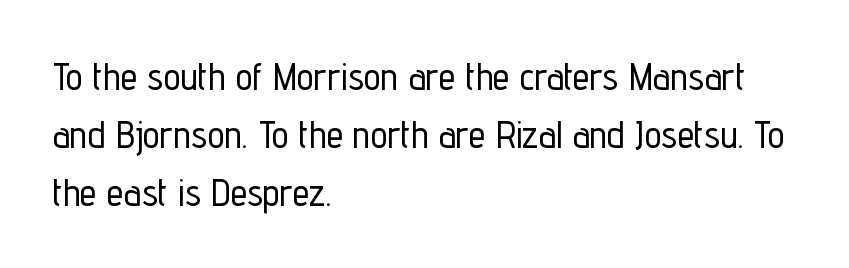
{"serif": "no", "italic": "no", "width": "condensed", "stroke_contrast": "low", "x_height": "medium", "monospaced": "no", "underline": "no", "align": "left", "line_spacing": "normal", "line_spacing_ratio": 1.52, "letter_spacing": "normal", "letter_spacing_em": 0.0, "glyph_px": 38}
